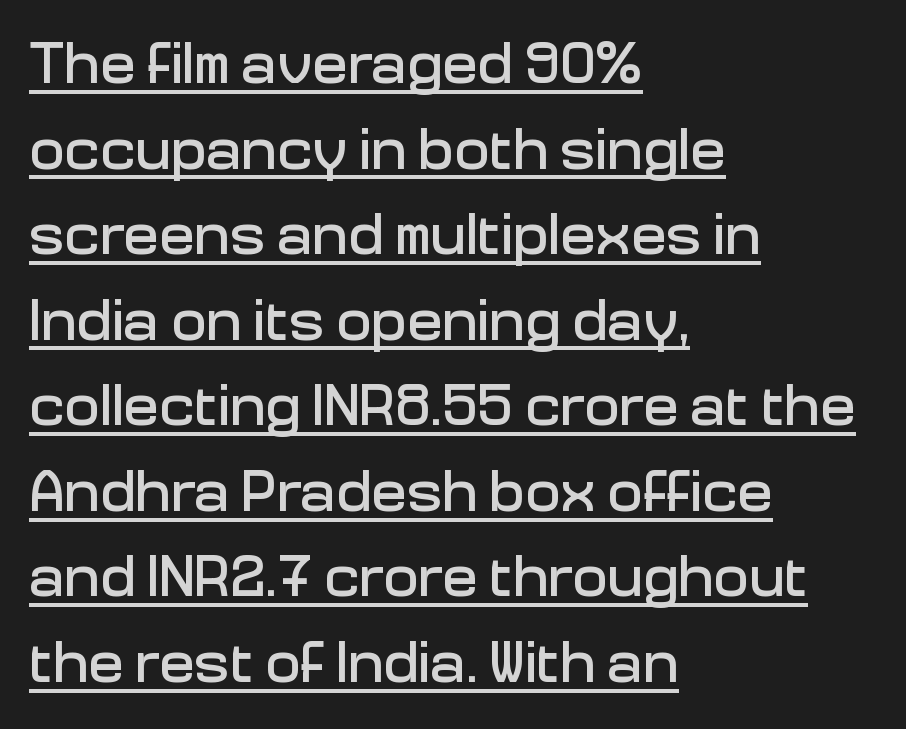
Layout note: lines flush left. Vertical spacing — default. A continuous stroke trails under the words, as in a hyperlink. The gaps between neighbouring characters are ordinary and unremarkable.
